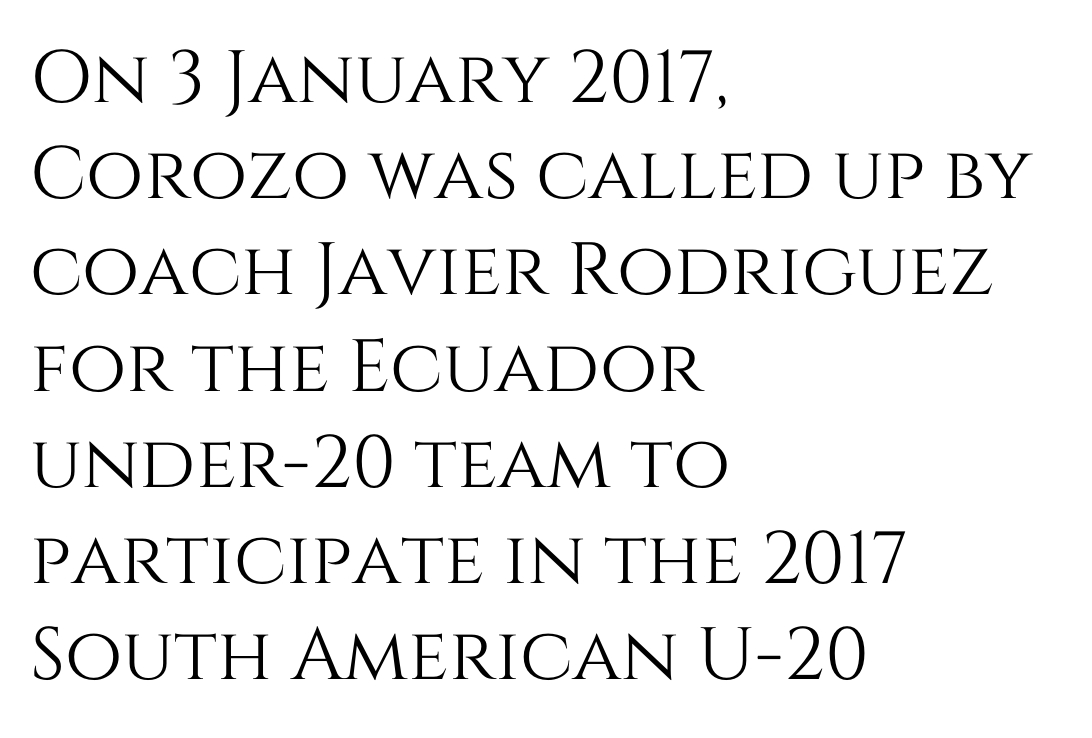
{"italic": "no", "width": "normal", "stroke_contrast": "medium", "x_height": "large", "monospaced": "no", "underline": "no", "align": "left", "line_spacing": "normal", "line_spacing_ratio": 1.3, "letter_spacing": "normal", "letter_spacing_em": 0.0, "glyph_px": 74}
